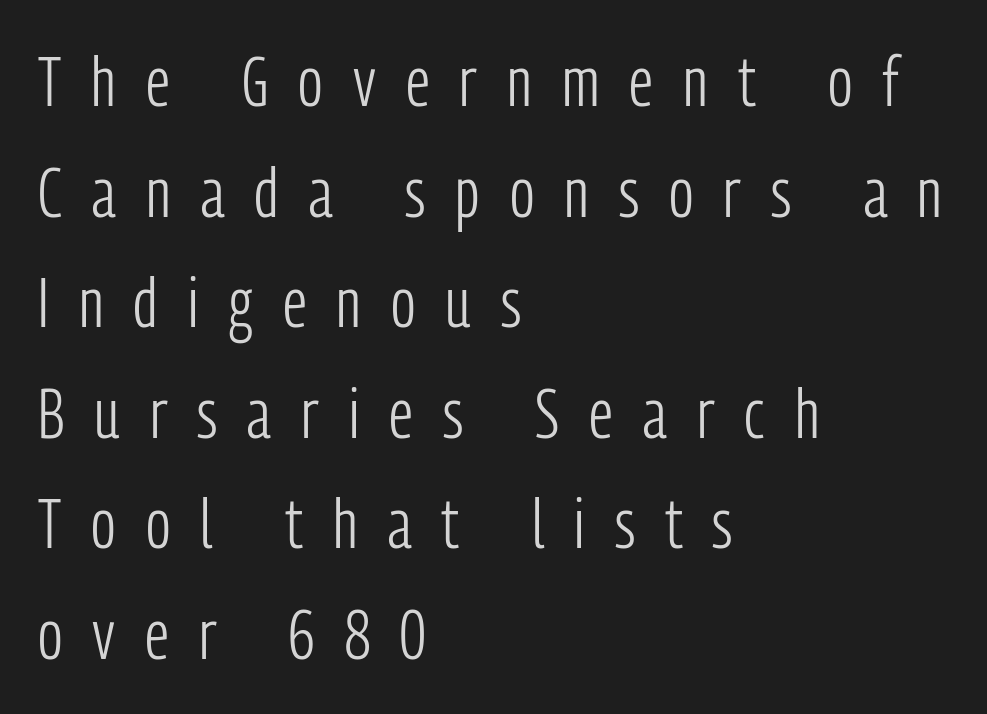
The image shows 70 px light, condensed sans-serif type, upright; set left-aligned, normal line spacing (1.58x), unusually wide letter spacing (+0.43 em), not underlined; low stroke contrast and a medium x-height.
